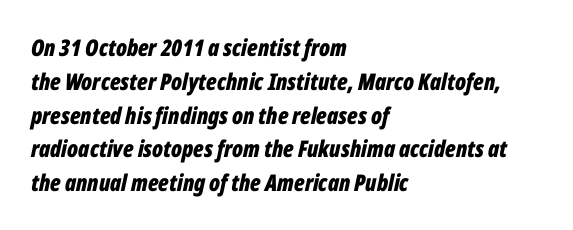
{"italic": "yes", "lean": "right", "slant_degrees": 12, "bold": "yes", "underline": "no", "align": "left", "line_spacing": "normal", "line_spacing_ratio": 1.47, "letter_spacing": "normal", "letter_spacing_em": 0.0, "glyph_px": 23}
